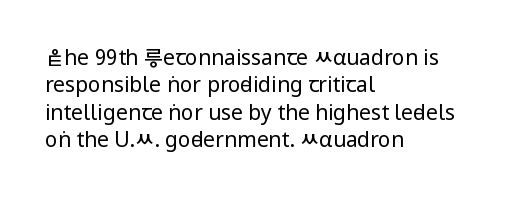
The image shows 21 px text type, upright; set left-aligned, normal line spacing (1.3x), normal letter spacing, not underlined.
